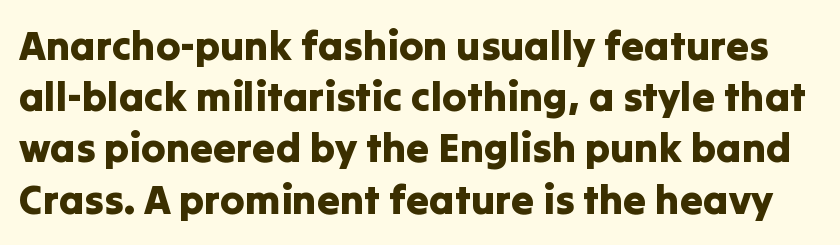
Q: Is the text italic (slanted)? A: No, it is upright.
Q: Is the typeface a serif or a sans-serif typeface? A: Sans-serif.
Q: Is the text underlined? A: No.
Q: Is the spacing between letters normal or unusually wide? A: Normal.
Q: Is the spacing between lines tight, normal or loose? A: Normal.
Q: Width (condensed, normal, or wide)? A: Normal.
Q: Stroke contrast? A: Low.
Q: x-height? A: Medium.
Q: Monospaced? A: No.
